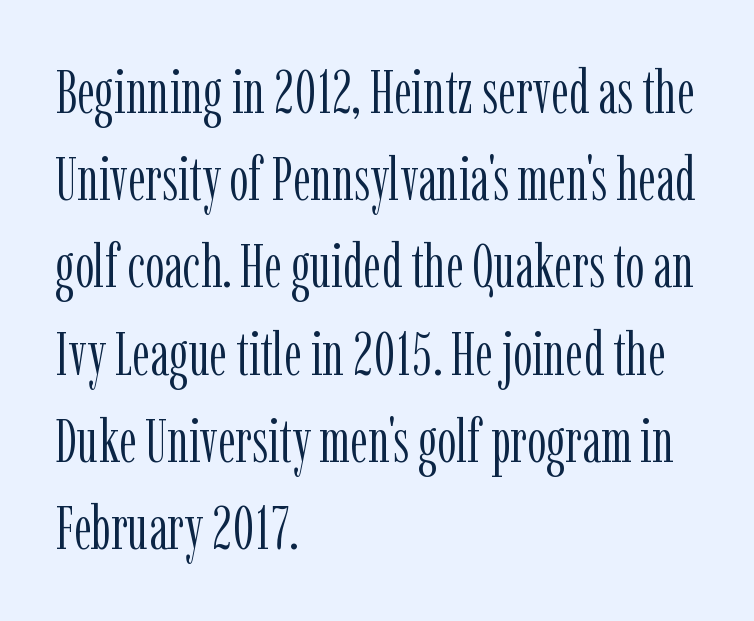
These lines sit exactly where default settings would place them. Reading down the block, your eye returns to a fixed left position each line. Plain, unruled lines of type. I'd call this a serif setting — the letters wear small feet. The typesetting does not lean heavy: it is not bold.
